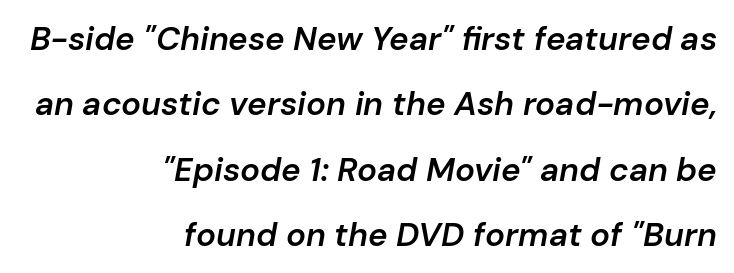
Q: Is the text bold? A: Semi-bold.
Q: Is the text italic (slanted)? A: Yes, it leans right by about 10 degrees.
Q: Is the text underlined? A: No.
Q: How is the paragraph aligned? A: Right-aligned.
Q: Is the spacing between letters normal or unusually wide? A: Normal.
Q: Is the spacing between lines tight, normal or loose? A: Loose.
Q: Width (condensed, normal, or wide)? A: Normal.
Q: Stroke contrast? A: Low.
Q: x-height? A: Medium.
Q: Monospaced? A: No.
